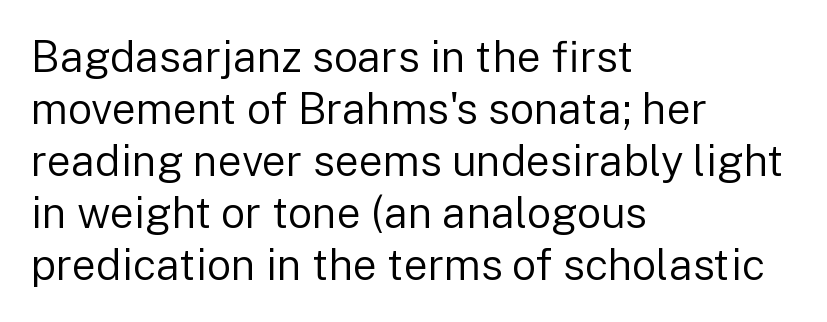
Left-aligned paragraph, ragged on the right. Type without underlining. Each stroke keeps to a modest, everyday thickness or less. The letters stand upright; this is a roman face. Compared with typical body copy, the letter spacing here is the same. The passage shown is typed in a proportional face where columns would drift.
